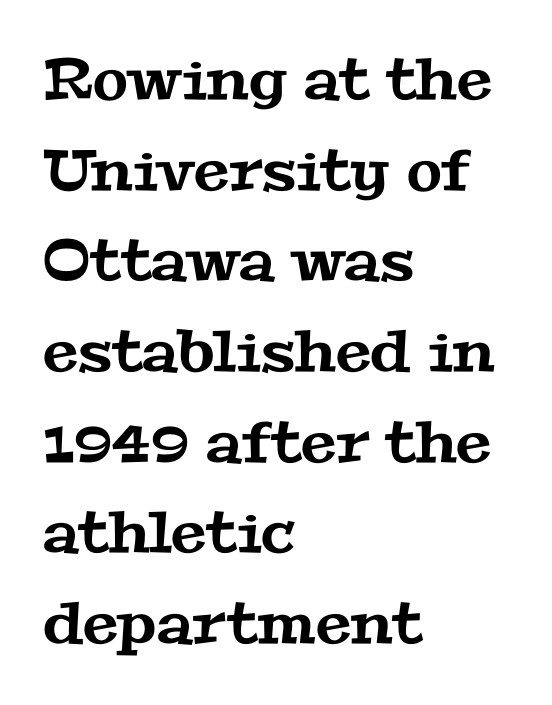
The image shows 57 px wide serif type; set left-aligned, normal line spacing (1.59x), normal letter spacing, not underlined; medium stroke contrast and a medium x-height.
